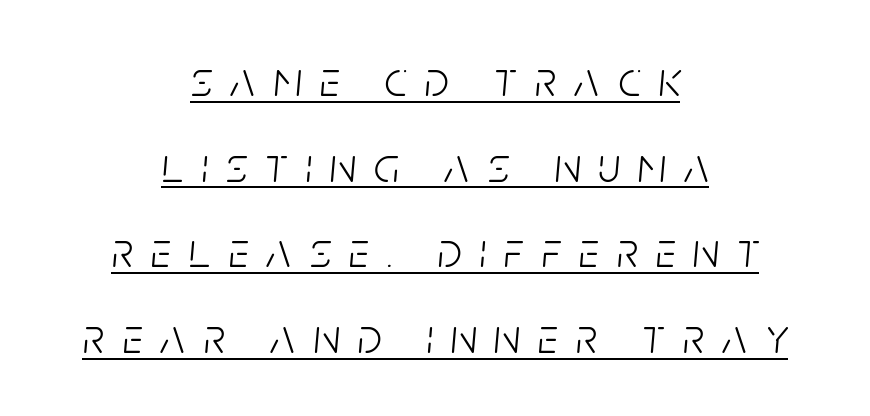
Q: Is the text bold? A: No.
Q: Is the text italic (slanted)? A: Yes, it leans right by about 5 degrees.
Q: Is the text underlined? A: Yes.
Q: How is the paragraph aligned? A: Centered.
Q: Is the spacing between letters normal or unusually wide? A: Unusually wide.
Q: Width (condensed, normal, or wide)? A: Condensed.
Q: Stroke contrast? A: Low.
Q: x-height? A: Large.
Q: Monospaced? A: No.
